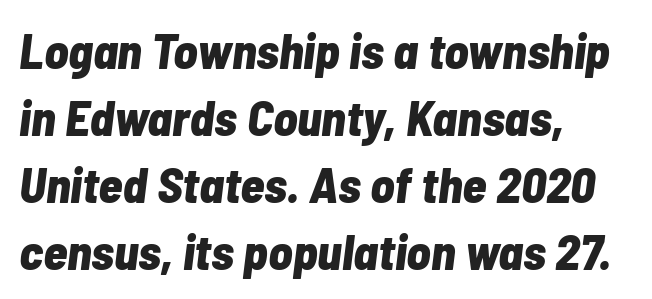
{"italic": "yes", "lean": "right", "slant_degrees": 7, "bold": "yes", "weight": "bold", "width": "condensed", "stroke_contrast": "low", "x_height": "medium", "monospaced": "no", "underline": "no", "align": "left", "line_spacing": "normal", "line_spacing_ratio": 1.34, "letter_spacing": "normal", "letter_spacing_em": 0.0, "glyph_px": 50}
